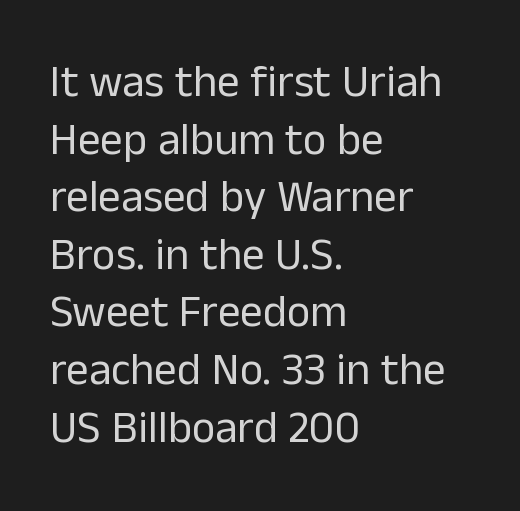
{"serif": "no", "italic": "no", "bold": "no", "weight": "regular", "width": "normal", "stroke_contrast": "low", "x_height": "medium", "monospaced": "no", "underline": "no", "align": "left", "line_spacing": "normal", "line_spacing_ratio": 1.28, "letter_spacing": "normal", "letter_spacing_em": 0.0, "glyph_px": 45}
